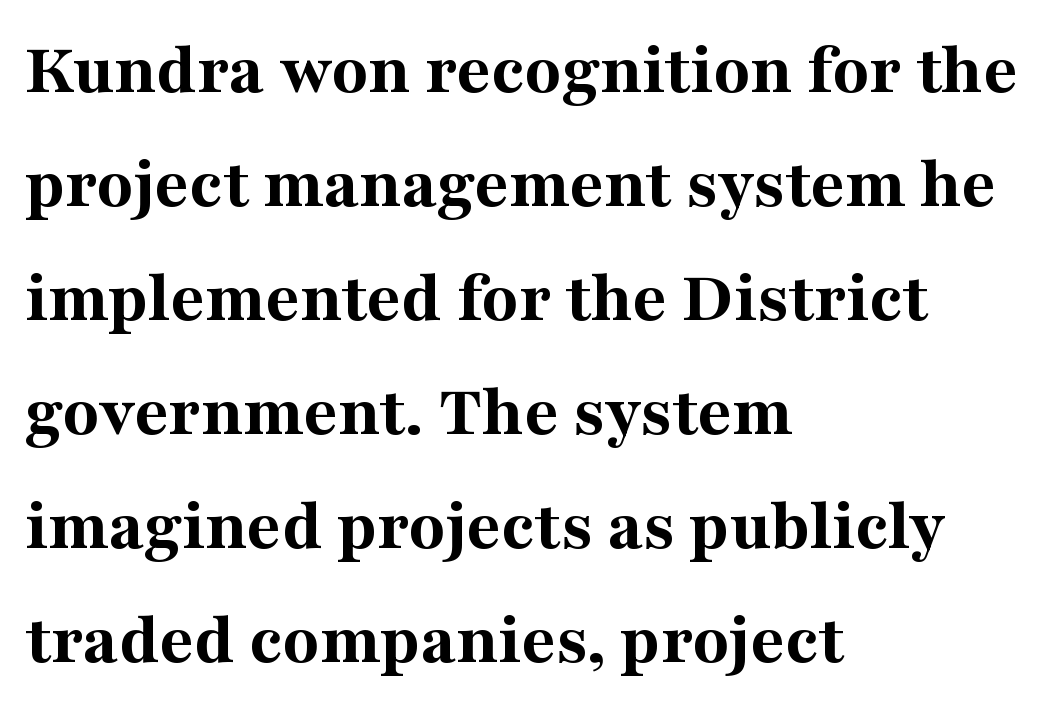
Q: Is the text bold? A: Yes.
Q: Is the text italic (slanted)? A: No, it is upright.
Q: Is the typeface a serif or a sans-serif typeface? A: Serif.
Q: Is the text underlined? A: No.
Q: How is the paragraph aligned? A: Left-aligned.
Q: Is the spacing between letters normal or unusually wide? A: Normal.
Q: Is the spacing between lines tight, normal or loose? A: Normal.
Q: Width (condensed, normal, or wide)? A: Normal.
Q: Stroke contrast? A: Medium.
Q: x-height? A: Medium.
Q: Monospaced? A: No.
